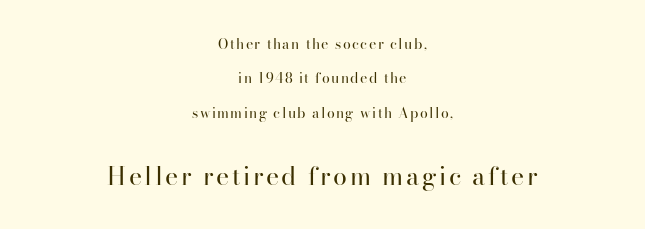
{"italic": "no", "bold": "no", "underline": "no", "align": "center", "line_spacing": "loose", "line_spacing_ratio": 2.46, "larger_block": "second", "size_ratio": 1.79, "glyph_px": 25}
